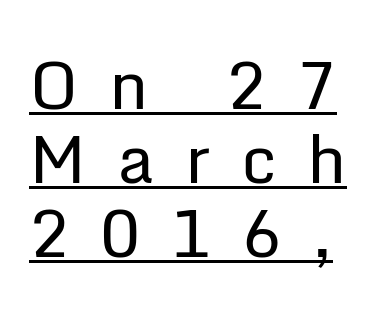
Q: Is the text bold? A: No.
Q: Is the text italic (slanted)? A: No, it is upright.
Q: Is the typeface a serif or a sans-serif typeface? A: Sans-serif.
Q: Is the text underlined? A: Yes.
Q: Is the spacing between letters normal or unusually wide? A: Unusually wide.
Q: Is the spacing between lines tight, normal or loose? A: Tight.
Q: Width (condensed, normal, or wide)? A: Normal.
Q: Stroke contrast? A: Low.
Q: x-height? A: Medium.
Q: Monospaced? A: No.
